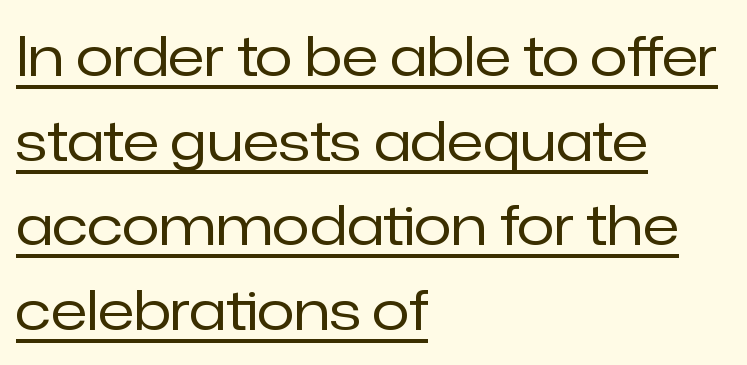
This sample has the flowing, uneven cadence of proportional lettering. The axis of the letterforms is exactly vertical. You can see a thin bar hugging the bottom of the glyphs. On a weight scale, this lands at 450 or below. Does extra space separate the letters? No, they use regular spacing. The rendering anchors every line to the left-hand side.
